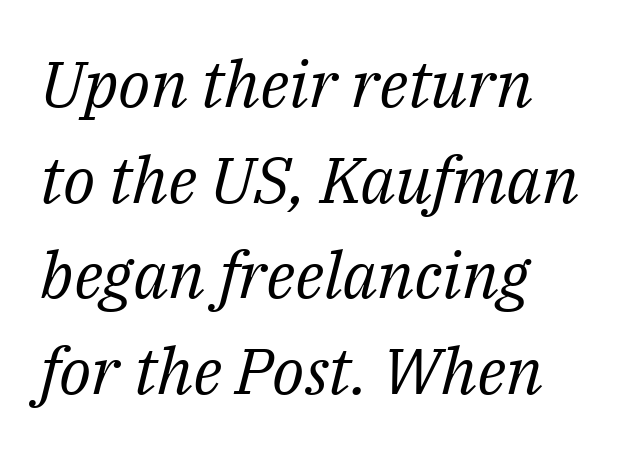
{"serif": "yes", "italic": "yes", "lean": "right", "slant_degrees": 14, "bold": "no", "weight": "regular", "width": "normal", "stroke_contrast": "medium", "x_height": "medium", "monospaced": "no", "underline": "no", "line_spacing": "normal", "line_spacing_ratio": 1.47, "letter_spacing": "normal", "letter_spacing_em": 0.0, "glyph_px": 65}
